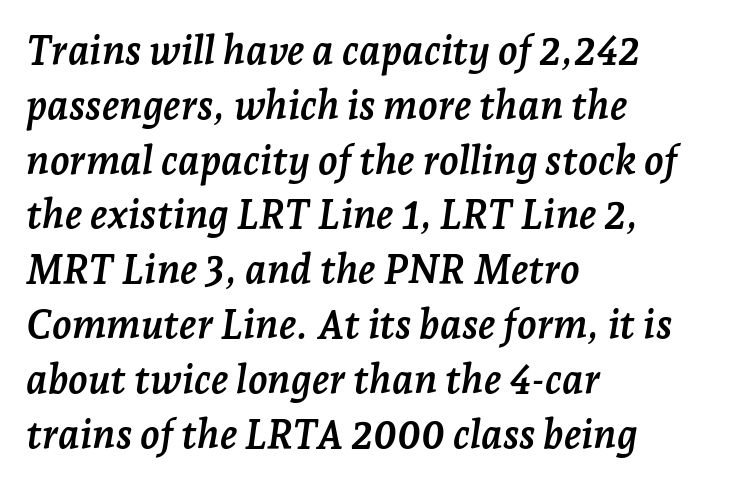
The image shows 40 px semibold serif type, italic (leaning right); set left-aligned, normal line spacing (1.37x), normal letter spacing, not underlined; low stroke contrast and a medium x-height.
